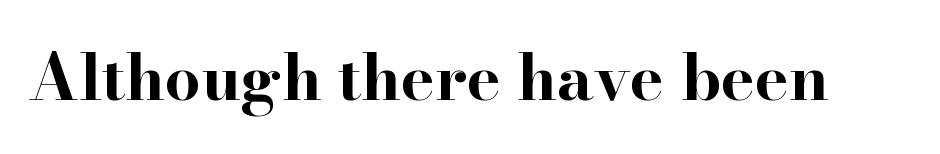
Q: Is the text bold? A: Yes.
Q: Is the text italic (slanted)? A: No, it is upright.
Q: Is the typeface a serif or a sans-serif typeface? A: Serif.
Q: Is the text underlined? A: No.
Q: Is the spacing between letters normal or unusually wide? A: Normal.
Q: Width (condensed, normal, or wide)? A: Wide.
Q: Stroke contrast? A: High.
Q: x-height? A: Small.
Q: Monospaced? A: No.
